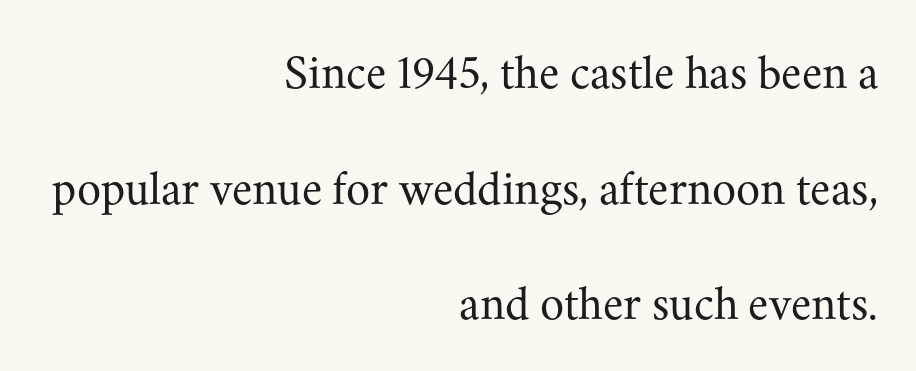
{"serif": "yes", "italic": "no", "bold": "no", "weight": "regular", "width": "normal", "stroke_contrast": "medium", "x_height": "small", "monospaced": "no", "underline": "no", "align": "right", "line_spacing": "loose", "line_spacing_ratio": 2.36, "letter_spacing": "normal", "letter_spacing_em": 0.0, "glyph_px": 49}
